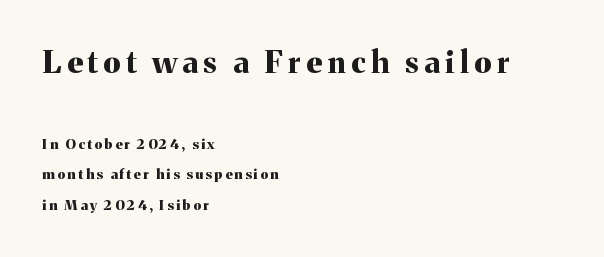
Q: Is the text bold? A: Yes.
Q: Is the text italic (slanted)? A: No, it is upright.
Q: Is the typeface a serif or a sans-serif typeface? A: Serif.
Q: Is the text underlined? A: No.
Q: How is the paragraph aligned? A: Left-aligned.
Q: Is the spacing between lines tight, normal or loose? A: Loose.
Q: Which block of text is set in a larger size, the first (top) or the second (bottom)? A: The first (top) one.
Q: Width (condensed, normal, or wide)? A: Normal.
Q: Stroke contrast? A: Medium.
Q: x-height? A: Medium.
Q: Monospaced? A: No.
